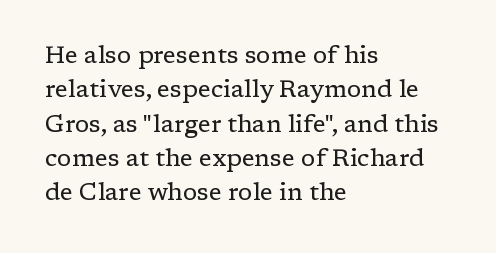
The image shows 24 px text type, upright; set left-aligned, normal line spacing (1.43x), normal letter spacing, not underlined.
